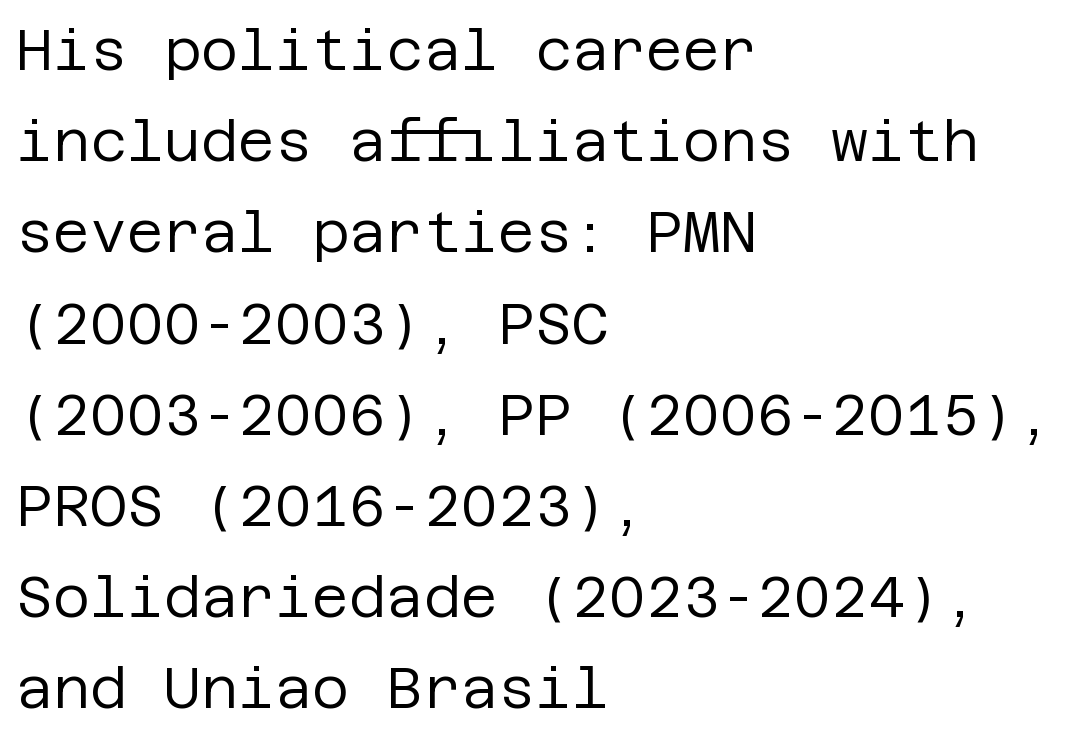
Notice how the stems are strictly vertical — no italics here. If you measured baseline to baseline, you'd find a middling distance. Every row of glyphs begins at an identical x-position on the left. Check the space under the baseline: it is left empty. Stem width sits at or under what a default text font uses. Typographically, this falls in the sans-serif category.
